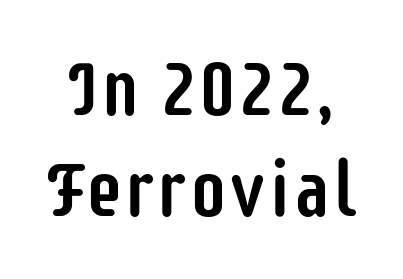
Q: Is the text italic (slanted)? A: No, it is upright.
Q: Is the typeface a serif or a sans-serif typeface? A: Sans-serif.
Q: Is the text underlined? A: No.
Q: Is the spacing between letters normal or unusually wide? A: Normal.
Q: Is the spacing between lines tight, normal or loose? A: Normal.
Q: Width (condensed, normal, or wide)? A: Condensed.
Q: Stroke contrast? A: Low.
Q: x-height? A: Large.
Q: Monospaced? A: No.
